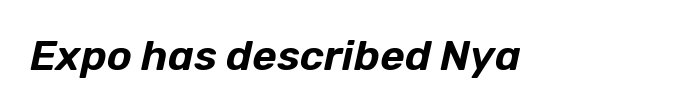
Q: Is the text italic (slanted)? A: Yes, it leans right by about 12 degrees.
Q: Is the text underlined? A: No.
Q: Is the spacing between letters normal or unusually wide? A: Normal.
Q: Width (condensed, normal, or wide)? A: Normal.
Q: Stroke contrast? A: Low.
Q: x-height? A: Medium.
Q: Monospaced? A: No.
